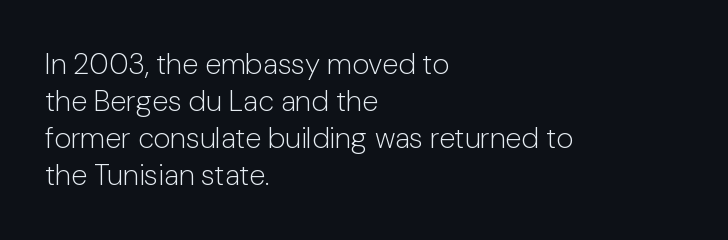
The image shows 29 px light sans-serif type, upright; set left-aligned, normal line spacing (1.28x), normal letter spacing, not underlined; low stroke contrast and a medium x-height.
